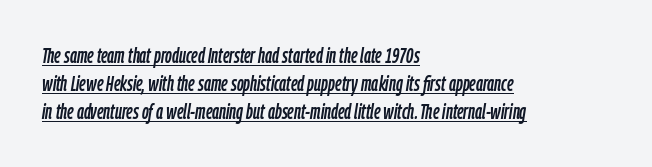
Q: Is the text italic (slanted)? A: Yes, it leans right by about 9 degrees.
Q: Is the text underlined? A: Yes.
Q: How is the paragraph aligned? A: Left-aligned.
Q: Is the spacing between letters normal or unusually wide? A: Normal.
Q: Is the spacing between lines tight, normal or loose? A: Normal.
